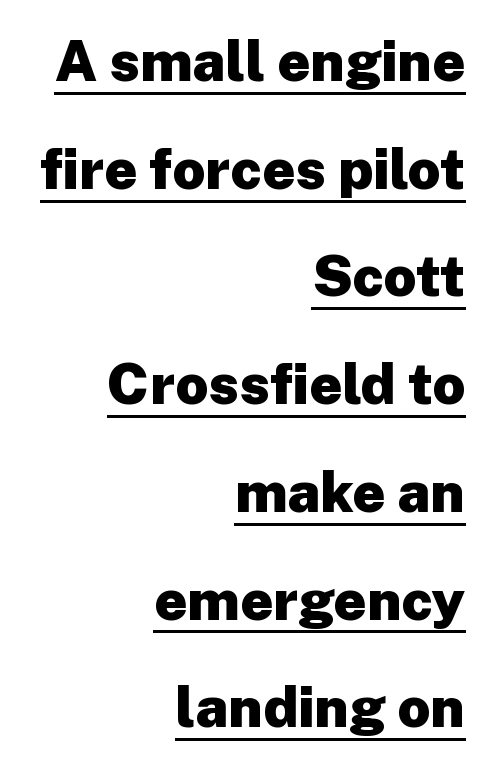
The image shows 57 px heavy sans-serif type, upright; set right-aligned, line spacing 1.89x, normal letter spacing, underlined; low stroke contrast and a medium x-height.
